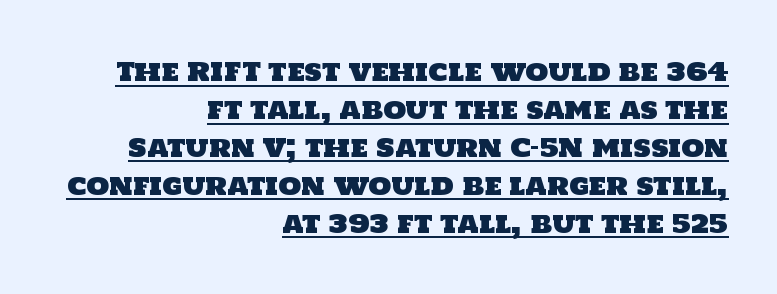
Reading down the block, your eye finds every line finishing at a fixed right position. The lettering is marked with a stroke running underneath it. This sample uses plain, unmodified letter spacing. Does the leading feel generous? No, just average.
